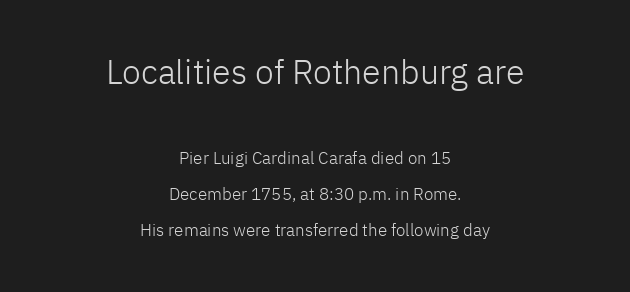
{"serif": "no", "italic": "no", "bold": "no", "weight": "light", "width": "normal", "stroke_contrast": "low", "x_height": "medium", "monospaced": "no", "underline": "no", "align": "center", "line_spacing": "loose", "line_spacing_ratio": 2.11, "letter_spacing": "normal", "letter_spacing_em": 0.0, "larger_block": "first", "size_ratio": 2.0, "glyph_px": 34}
